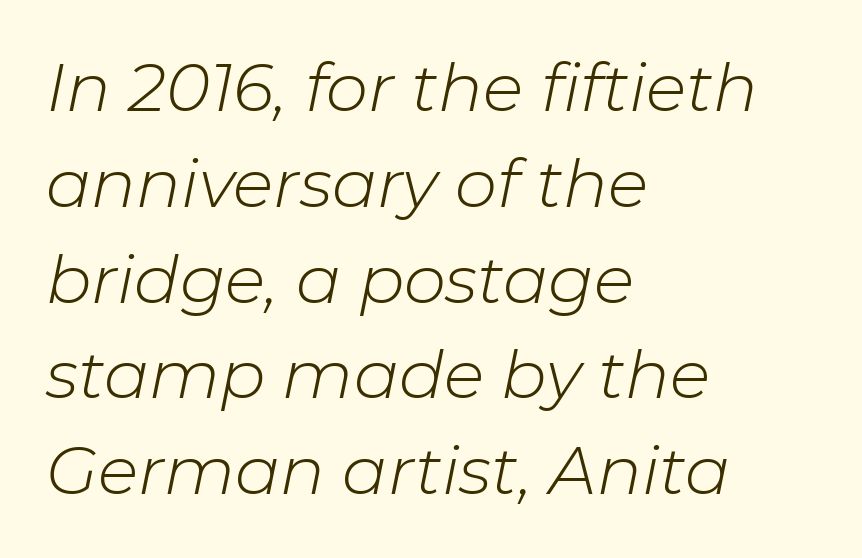
The image shows 67 px light type, italic (leaning right); set left-aligned, normal line spacing (1.43x), normal letter spacing, not underlined; low stroke contrast and a medium x-height.
